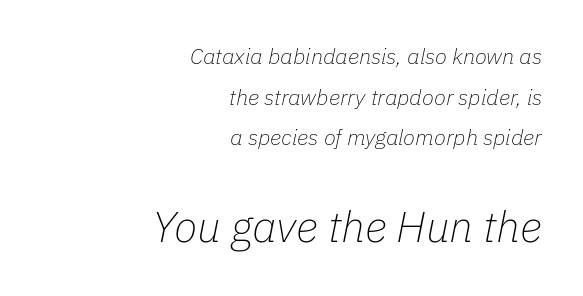
The typesetting does not lean heavy: it is not bold. Glance below the letters and you will spot only blank space. Notice how the passage keeps a crisp vertical edge on the right only. Short note: letters normally spaced.
